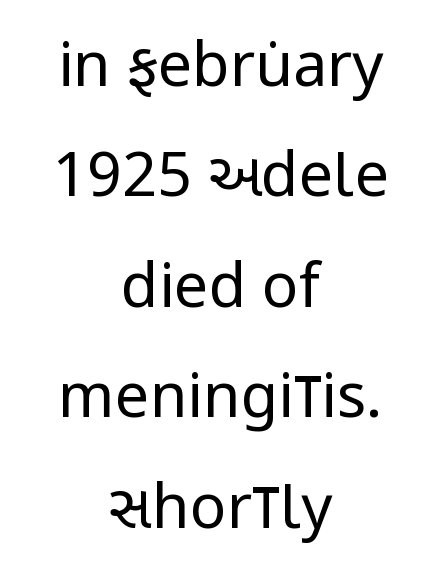
{"serif": "no", "italic": "no", "bold": "no", "weight": "regular", "width": "condensed", "stroke_contrast": "low", "x_height": "large", "monospaced": "no", "underline": "no", "align": "center", "line_spacing_ratio": 1.81, "letter_spacing": "normal", "letter_spacing_em": 0.0, "glyph_px": 61}
